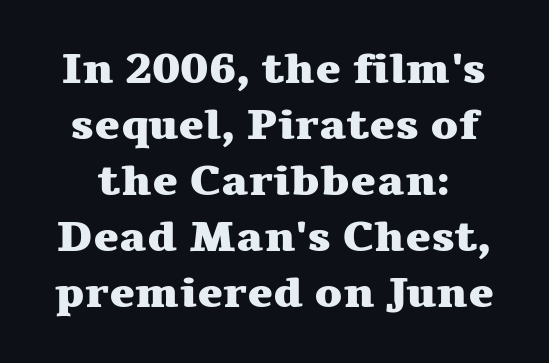
{"serif": "yes", "italic": "no", "bold": "yes", "weight": "heavy", "width": "wide", "stroke_contrast": "medium", "x_height": "medium", "monospaced": "no", "underline": "no", "line_spacing": "normal", "line_spacing_ratio": 1.3, "letter_spacing": "normal", "letter_spacing_em": 0.0, "glyph_px": 43}
